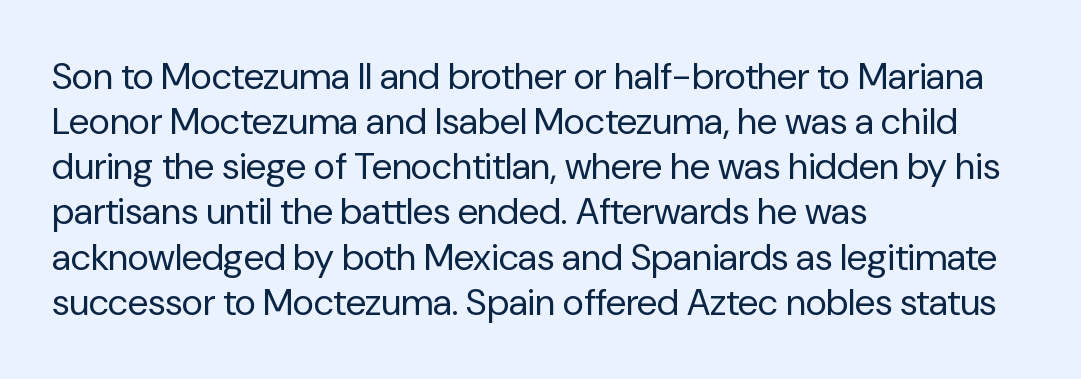
The image shows 37 px regular-weight sans-serif type, upright; set left-aligned, line spacing 1.22x, normal letter spacing, not underlined; low stroke contrast and a medium x-height.
